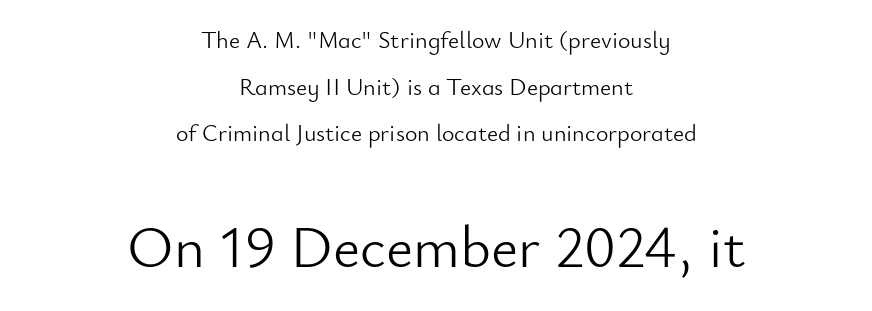
{"serif": "no", "italic": "no", "bold": "no", "weight": "light", "width": "normal", "stroke_contrast": "low", "x_height": "small", "monospaced": "no", "underline": "no", "align": "center", "line_spacing": "loose", "line_spacing_ratio": 1.94, "letter_spacing": "normal", "letter_spacing_em": 0.0, "larger_block": "second", "size_ratio": 2.46, "glyph_px": 59}
